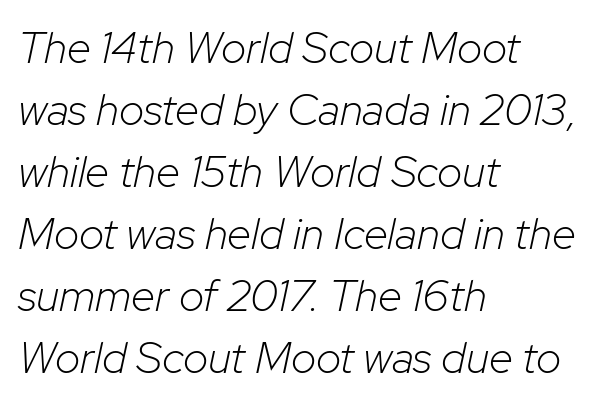
Horizontally, the lines are justified to the leading edge only. You could not count columns in this text — the font is proportionally spaced. Posture: slanted. Think standard paragraph weight, or any step lighter than that. This rendering leaves character spacing at its baseline value.
